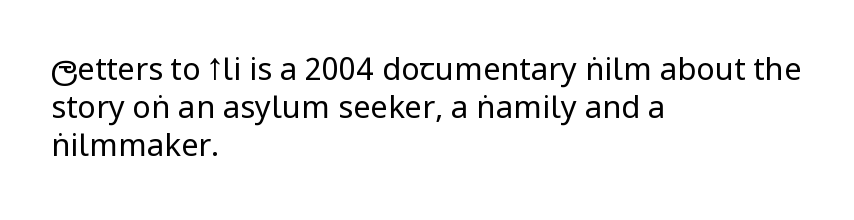
The image shows 31 px regular-weight, condensed sans-serif type, upright; set left-aligned, line spacing 1.22x, normal letter spacing, not underlined; low stroke contrast and a large x-height.
